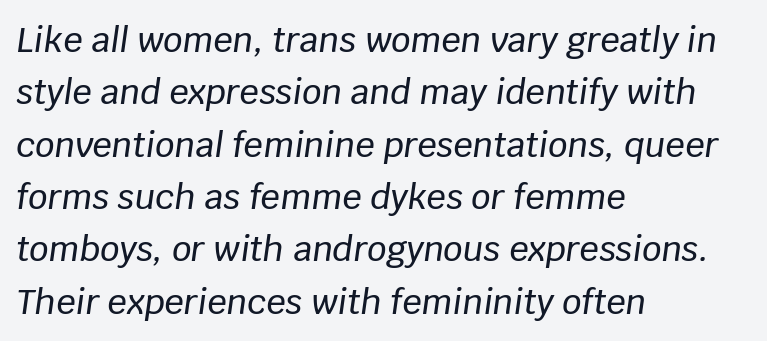
The image shows 34 px text type, italic (leaning right); set left-aligned, normal line spacing (1.54x), normal letter spacing, not underlined; low stroke contrast and a large x-height.
